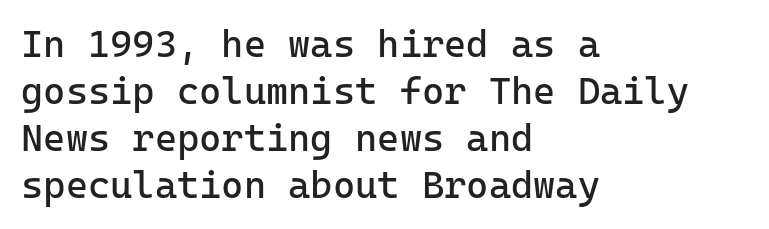
{"serif": "no", "italic": "no", "bold": "no", "weight": "regular", "width": "normal", "stroke_contrast": "low", "x_height": "medium", "underline": "no", "align": "left", "line_spacing_ratio": 1.24, "letter_spacing": "normal", "letter_spacing_em": 0.0, "glyph_px": 38}
